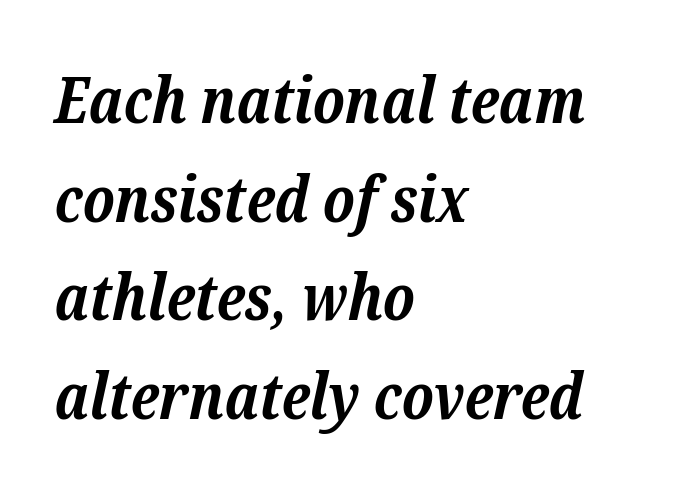
Q: Is the text bold? A: Yes.
Q: Is the text italic (slanted)? A: Yes, it leans right by about 12 degrees.
Q: Is the typeface a serif or a sans-serif typeface? A: Serif.
Q: Is the text underlined? A: No.
Q: How is the paragraph aligned? A: Left-aligned.
Q: Is the spacing between letters normal or unusually wide? A: Normal.
Q: Is the spacing between lines tight, normal or loose? A: Normal.
Q: Width (condensed, normal, or wide)? A: Normal.
Q: Stroke contrast? A: Low.
Q: x-height? A: Medium.
Q: Monospaced? A: No.
